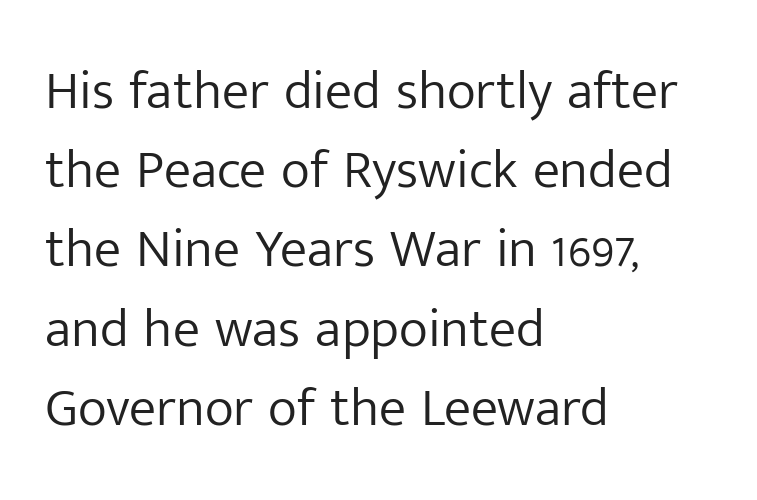
{"serif": "no", "italic": "no", "bold": "no", "weight": "light", "width": "normal", "stroke_contrast": "low", "x_height": "medium", "monospaced": "no", "underline": "no", "align": "left", "line_spacing": "normal", "line_spacing_ratio": 1.44, "letter_spacing": "normal", "letter_spacing_em": 0.0, "glyph_px": 55}
